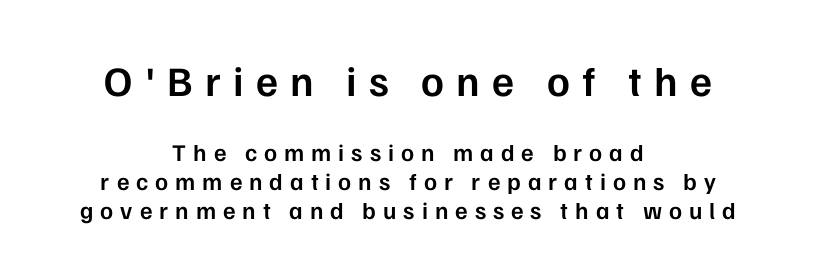
{"serif": "no", "italic": "no", "bold": "semi", "weight": "semibold", "width": "normal", "stroke_contrast": "low", "x_height": "medium", "monospaced": "no", "underline": "no", "align": "center", "line_spacing_ratio": 1.2, "letter_spacing": "wide", "letter_spacing_em": 0.29, "larger_block": "first", "size_ratio": 1.75, "glyph_px": 42}
